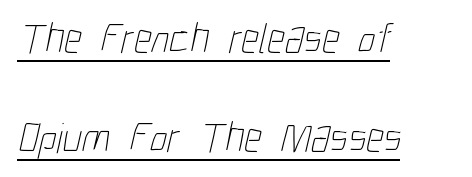
Each letter keeps its own natural width here, so spacing adapts to shape. Where is the straight margin? On the left. Spacing between characters is what you'd get straight out of the box. Underlined type. The passage shown is not bold in any degree. Line spacing here is loose.
